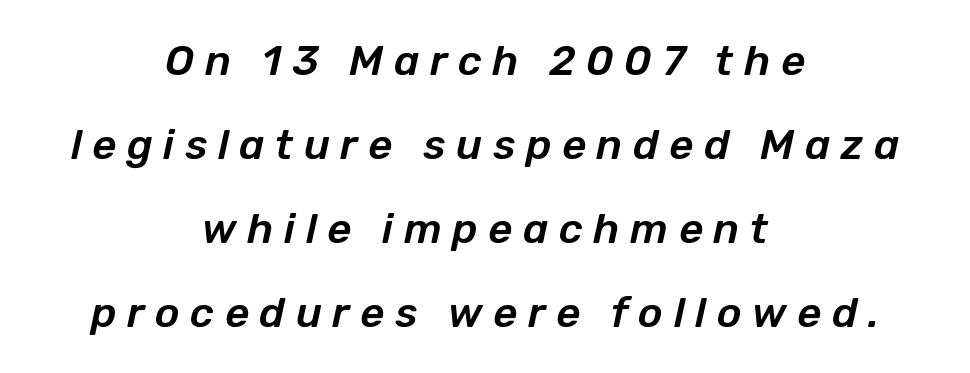
Do the characters align in a grid? No, the font is proportional. Inter-character spacing is expanded well beyond the font's built-in metrics. Horizontal alignment here is central, giving a formal, balanced look. Line spacing here is loose.
